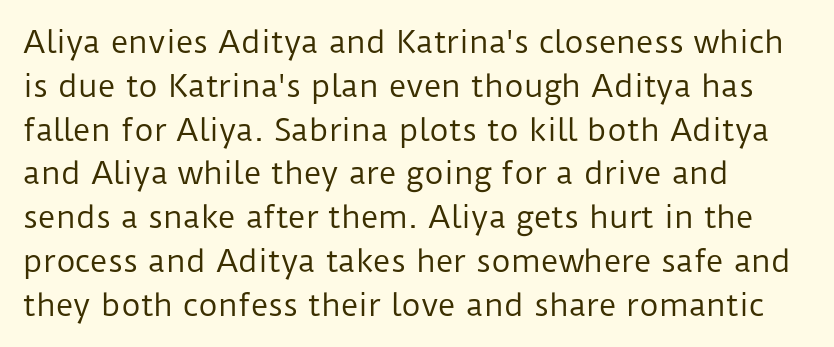
Q: Is the text bold? A: No.
Q: Is the text italic (slanted)? A: No, it is upright.
Q: Is the typeface a serif or a sans-serif typeface? A: Sans-serif.
Q: Is the text underlined? A: No.
Q: How is the paragraph aligned? A: Left-aligned.
Q: Is the spacing between letters normal or unusually wide? A: Normal.
Q: Is the spacing between lines tight, normal or loose? A: Normal.
Q: Width (condensed, normal, or wide)? A: Normal.
Q: Stroke contrast? A: Low.
Q: x-height? A: Medium.
Q: Monospaced? A: No.
